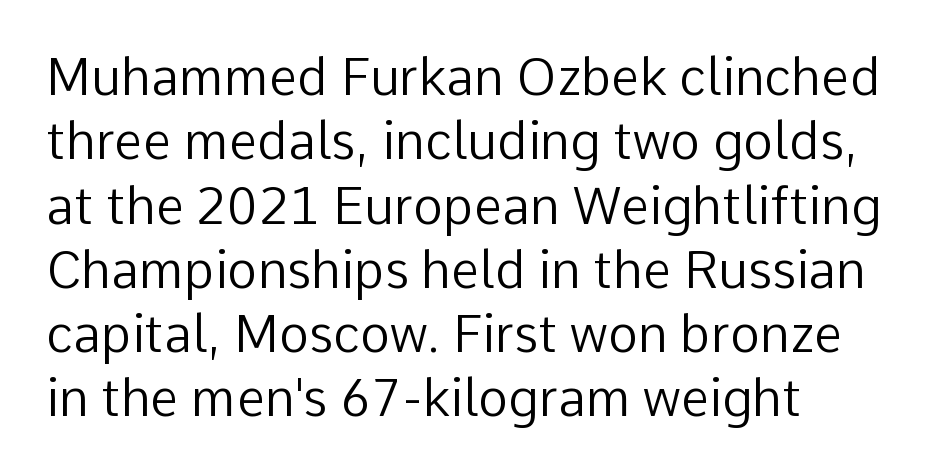
{"serif": "no", "italic": "no", "bold": "no", "weight": "regular", "width": "normal", "stroke_contrast": "low", "x_height": "medium", "monospaced": "no", "underline": "no", "align": "left", "line_spacing": "normal", "line_spacing_ratio": 1.26, "letter_spacing": "normal", "letter_spacing_em": 0.0, "glyph_px": 51}
